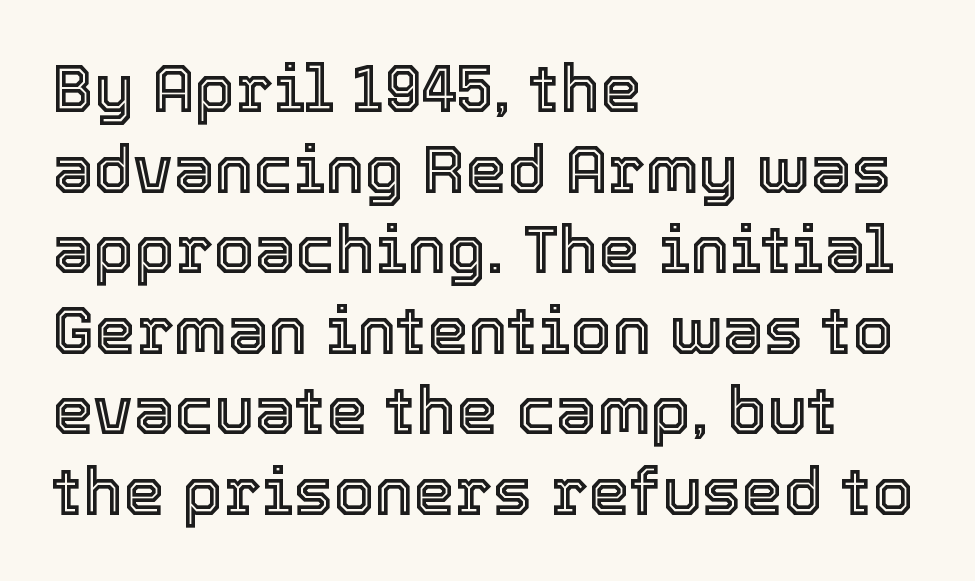
Q: Is the text italic (slanted)? A: No, it is upright.
Q: Is the text underlined? A: No.
Q: How is the paragraph aligned? A: Left-aligned.
Q: Is the spacing between letters normal or unusually wide? A: Normal.
Q: Width (condensed, normal, or wide)? A: Normal.
Q: x-height? A: Medium.
Q: Monospaced? A: No.
